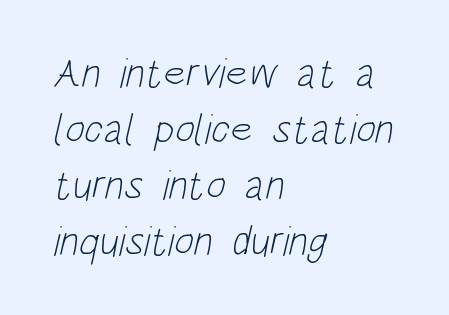
Descenders are the only things crossing below the line. This rendering uses left alignment, leaving the right contour irregular. Observe the ordinary spacing: letters are neighbours, not strangers. Spacing verdict: proportional, widths tailored to each character.
